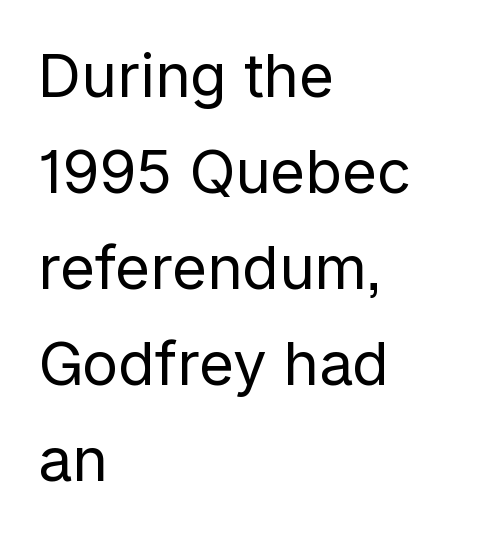
The image shows 60 px regular-weight sans-serif type, upright; set left-aligned, normal line spacing (1.6x), normal letter spacing, not underlined; low stroke contrast and a medium x-height.
